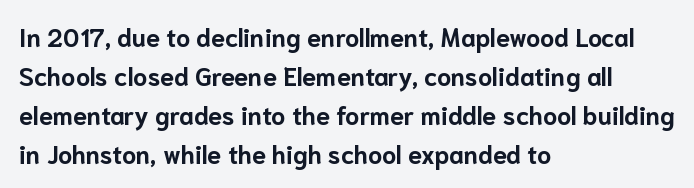
The image shows 25 px bold type, upright; set left-aligned, normal line spacing (1.56x), normal letter spacing, not underlined.
